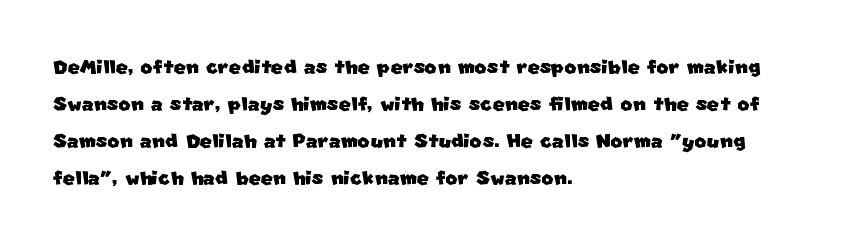
Honestly, the row spacing looks completely unremarkable. Every row of glyphs begins at an identical x-position on the left. The strip under each line holds only bare page. Here the glyphs are tracked normally, forming tight word shapes.
